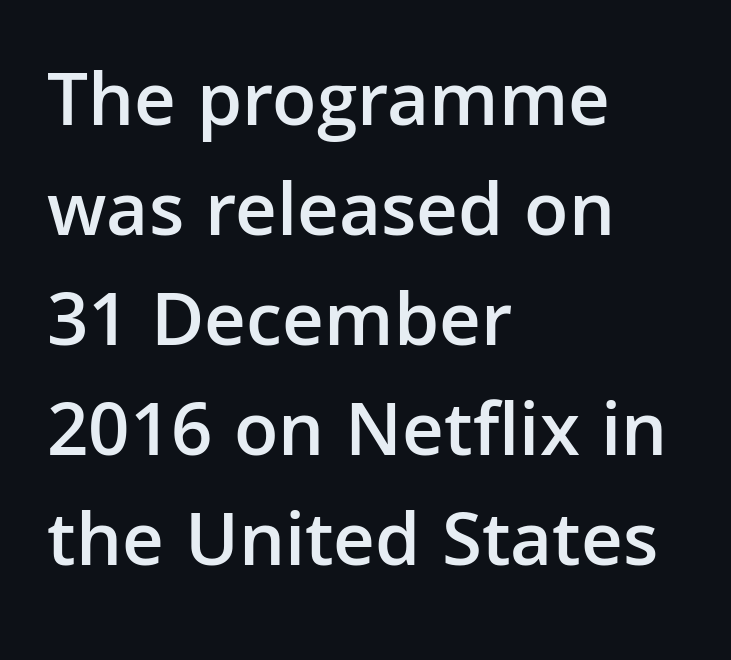
The image shows 78 px semibold sans-serif type, upright; set left-aligned, normal line spacing (1.41x), normal letter spacing, not underlined; low stroke contrast and a medium x-height.
